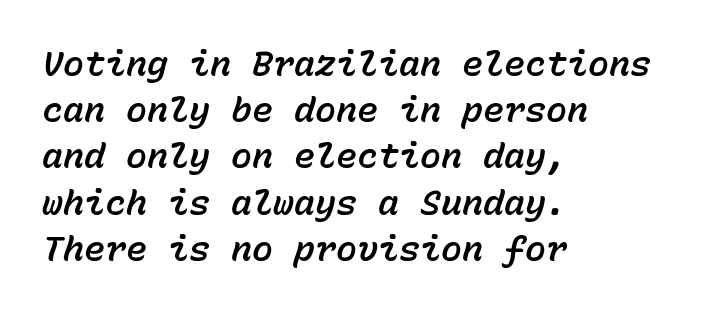
Q: Is the text italic (slanted)? A: Yes, it leans right by about 15 degrees.
Q: Is the text underlined? A: No.
Q: How is the paragraph aligned? A: Left-aligned.
Q: Is the spacing between letters normal or unusually wide? A: Normal.
Q: Is the spacing between lines tight, normal or loose? A: Normal.
Q: Width (condensed, normal, or wide)? A: Normal.
Q: Stroke contrast? A: Low.
Q: x-height? A: Medium.
Q: Monospaced? A: Yes.
